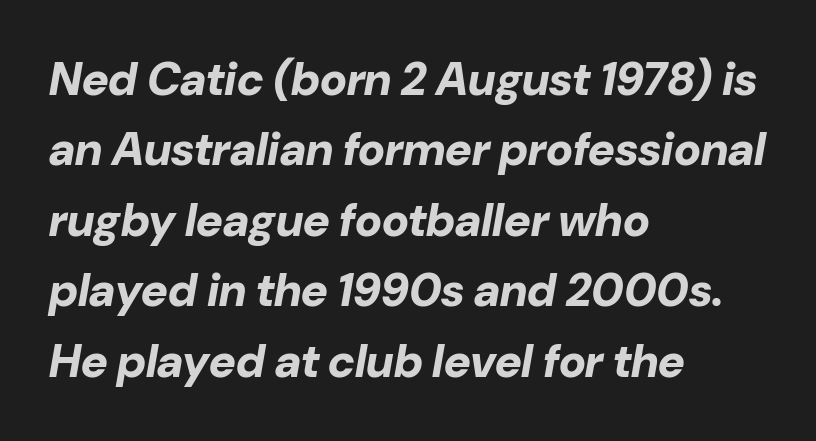
The image shows 46 px bold type, italic (leaning right); set left-aligned, normal line spacing (1.53x), normal letter spacing, not underlined; low stroke contrast and a medium x-height.
